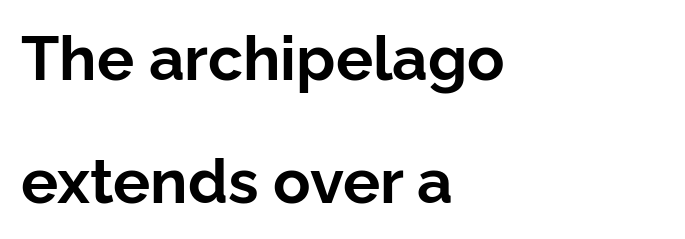
{"serif": "no", "italic": "no", "bold": "yes", "weight": "bold", "width": "normal", "stroke_contrast": "low", "x_height": "medium", "monospaced": "no", "underline": "no", "align": "left", "line_spacing": "loose", "line_spacing_ratio": 1.98, "letter_spacing": "normal", "letter_spacing_em": 0.0, "glyph_px": 62}
